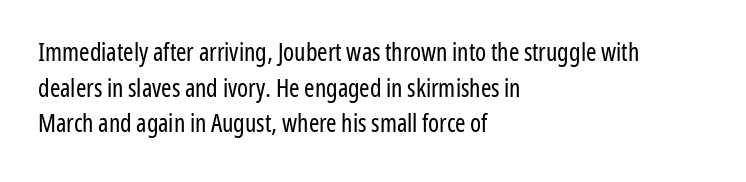
The image shows 25 px text type, upright; set left-aligned, normal line spacing (1.43x), normal letter spacing, not underlined.
